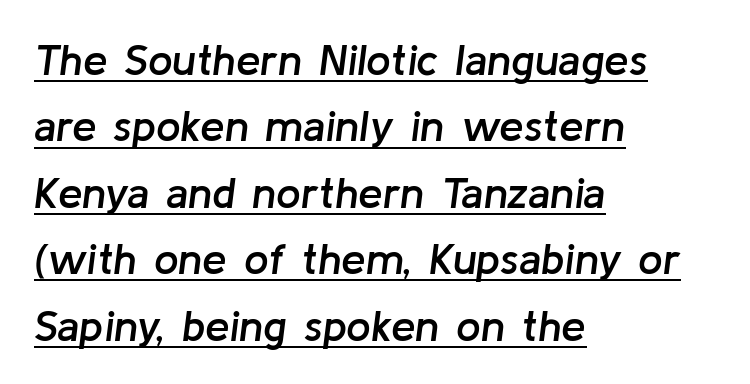
The image shows 44 px semibold type, italic (leaning right); set left-aligned, normal line spacing (1.51x), normal letter spacing, underlined; low stroke contrast and a medium x-height.
